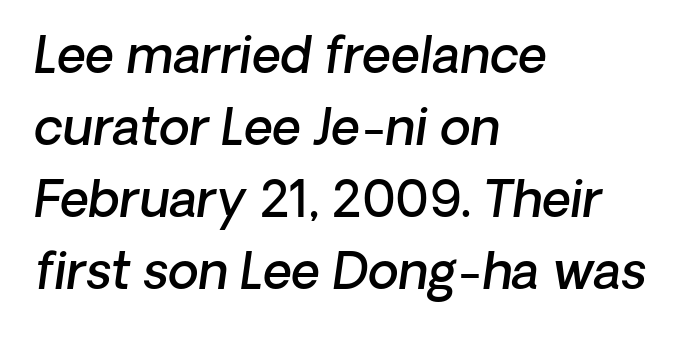
{"serif": "no", "bold": "semi", "weight": "semibold", "width": "normal", "stroke_contrast": "low", "x_height": "medium", "monospaced": "no", "underline": "no", "align": "left", "line_spacing": "normal", "line_spacing_ratio": 1.44, "letter_spacing": "normal", "letter_spacing_em": 0.0, "glyph_px": 50}
